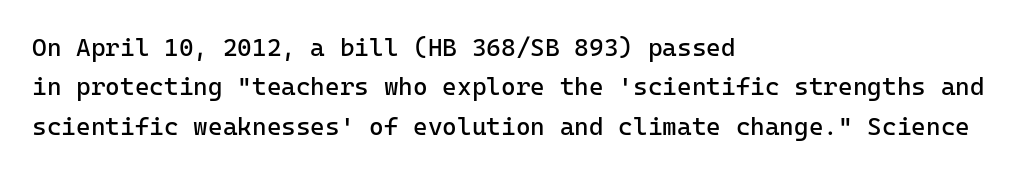
Q: Is the text bold? A: No.
Q: Is the text italic (slanted)? A: No, it is upright.
Q: Is the text underlined? A: No.
Q: How is the paragraph aligned? A: Left-aligned.
Q: Is the spacing between letters normal or unusually wide? A: Normal.
Q: Is the spacing between lines tight, normal or loose? A: Normal.
